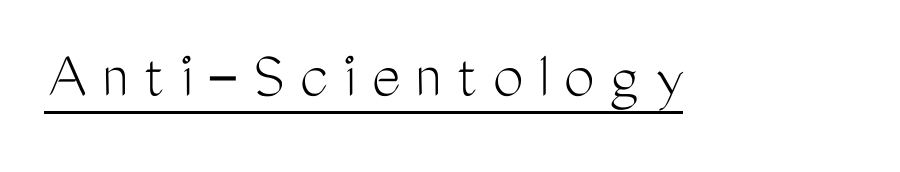
Q: Is the text bold? A: No.
Q: Is the text italic (slanted)? A: No, it is upright.
Q: Is the typeface a serif or a sans-serif typeface? A: Sans-serif.
Q: Is the text underlined? A: Yes.
Q: Is the spacing between letters normal or unusually wide? A: Unusually wide.
Q: Width (condensed, normal, or wide)? A: Condensed.
Q: Stroke contrast? A: Medium.
Q: x-height? A: Medium.
Q: Monospaced? A: No.
